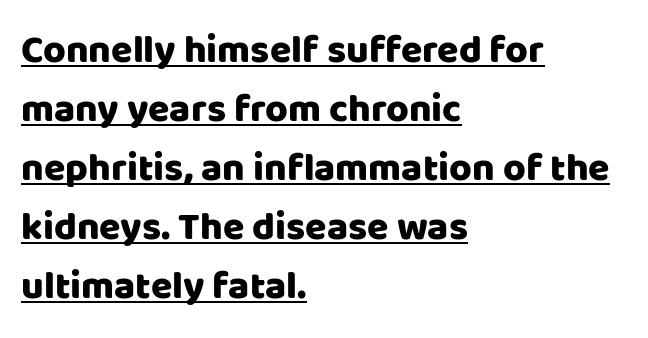
The image shows 39 px sans-serif type, upright; set left-aligned, normal line spacing (1.51x), normal letter spacing, underlined; low stroke contrast and a large x-height.
